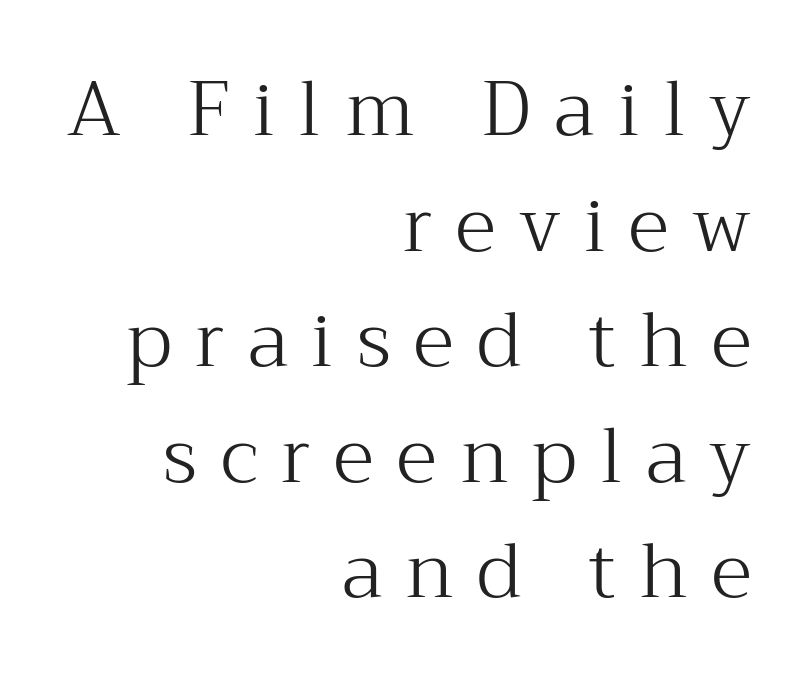
How would I describe the line gaps? Plain and ordinary. Counters stay open thanks to moderate or lighter strokes. Where is the straight margin? On the right. The letters advance in unequal steps, a hallmark of proportional type. A clean baseline with only descenders dipping below it.
